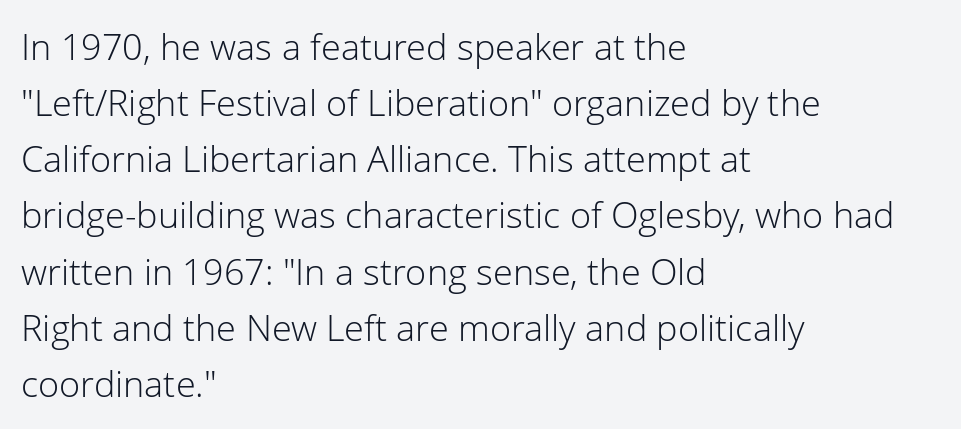
The image shows 36 px light sans-serif type, upright; set left-aligned, normal line spacing (1.56x), normal letter spacing, not underlined; low stroke contrast and a medium x-height.
